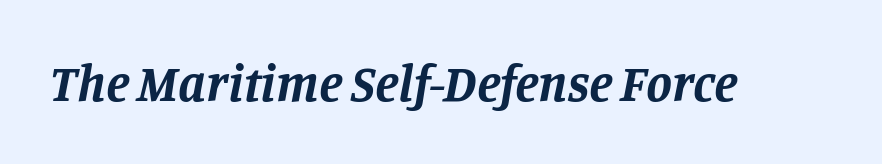
The image shows 52 px bold serif type, italic (leaning right); set normal letter spacing, not underlined; low stroke contrast and a large x-height.
